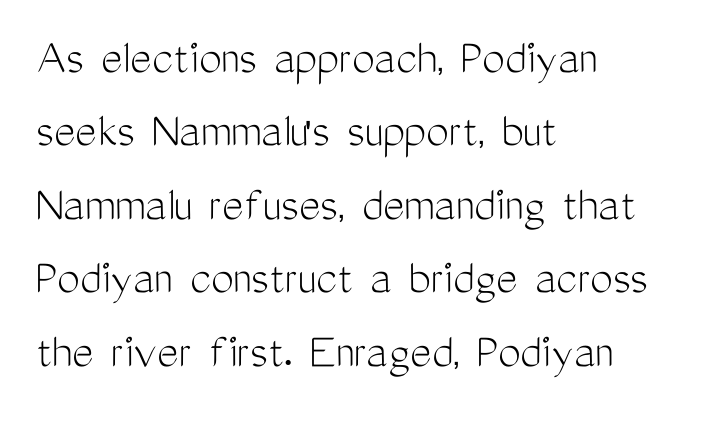
Q: Is the text bold? A: No.
Q: Is the text italic (slanted)? A: No, it is upright.
Q: Is the typeface a serif or a sans-serif typeface? A: Sans-serif.
Q: Is the text underlined? A: No.
Q: How is the paragraph aligned? A: Left-aligned.
Q: Is the spacing between letters normal or unusually wide? A: Normal.
Q: Is the spacing between lines tight, normal or loose? A: Normal.
Q: Width (condensed, normal, or wide)? A: Condensed.
Q: Stroke contrast? A: Medium.
Q: x-height? A: Medium.
Q: Monospaced? A: No.
